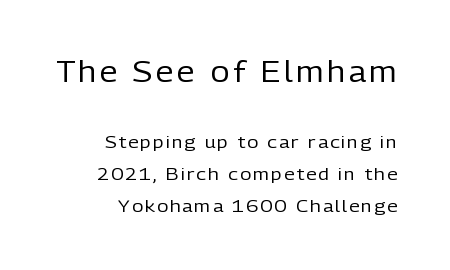
{"serif": "no", "italic": "no", "bold": "no", "weight": "regular", "width": "normal", "stroke_contrast": "low", "x_height": "medium", "monospaced": "no", "underline": "no", "align": "right", "line_spacing_ratio": 1.89, "larger_block": "first", "size_ratio": 1.71, "glyph_px": 29}
